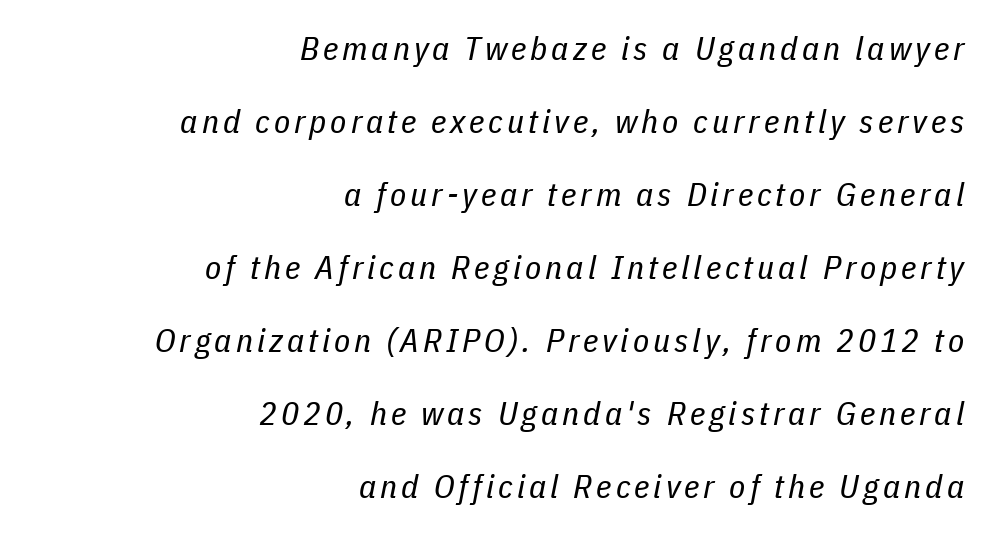
The image shows 33 px regular-weight, condensed type, italic (leaning right); set right-aligned, loose line spacing (2.21x), not underlined; low stroke contrast and a medium x-height.
